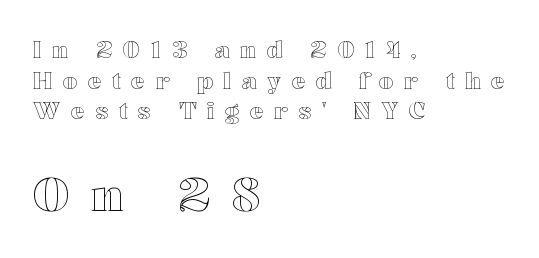
{"italic": "no", "width": "wide", "x_height": "medium", "monospaced": "no", "underline": "no", "align": "left", "line_spacing": "normal", "line_spacing_ratio": 1.33, "letter_spacing": "wide", "letter_spacing_em": 0.45, "larger_block": "second", "size_ratio": 2.0, "glyph_px": 46}
